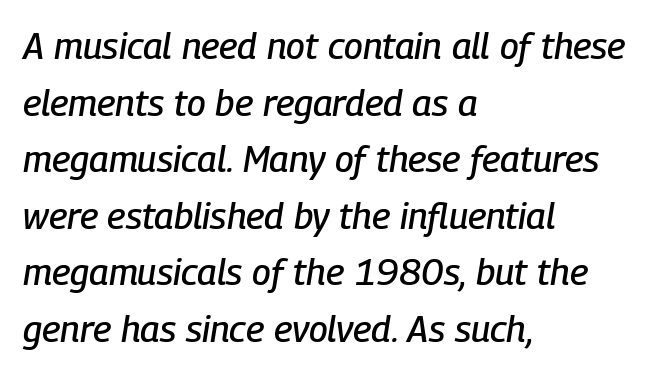
Honestly, the letter spacing is just normal — you wouldn't notice it. You could not count columns in this text — the font is proportionally spaced. Descender tails drop into unmarked territory. These lines are set flush left with a ragged right edge. Notice how the stems are inclined rather than vertical — that's the hallmark of italics.
